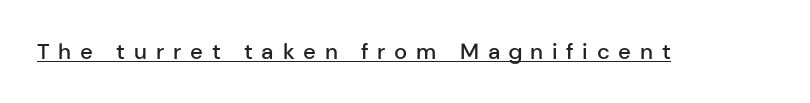
{"italic": "no", "bold": "semi", "underline": "yes", "letter_spacing": "wide", "letter_spacing_em": 0.4, "glyph_px": 22}
